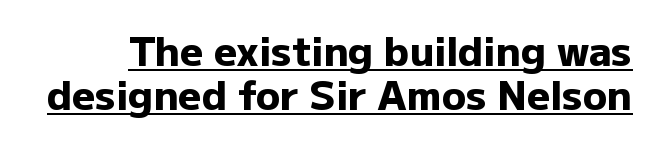
{"serif": "no", "italic": "no", "bold": "yes", "weight": "heavy", "width": "normal", "stroke_contrast": "low", "x_height": "medium", "monospaced": "no", "underline": "yes", "line_spacing": "tight", "line_spacing_ratio": 1.1, "letter_spacing": "normal", "letter_spacing_em": 0.0, "glyph_px": 40}
